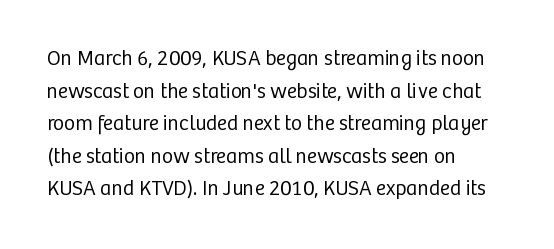
The axis of the letterforms is exactly vertical. Here the glyphs are tracked normally, forming tight word shapes. Descenders hang freely into open space. Line beginnings align vertically; line endings do not. The rows are spaced the way most documents space them.
